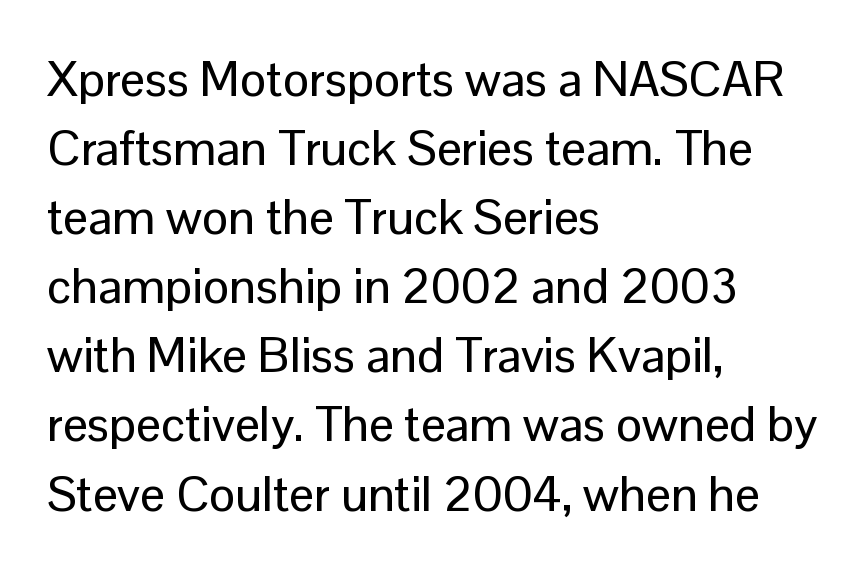
The paragraph shown leans on its left margin. Beneath every word, the page is bare. This is the regular roman posture of the typeface. Students, observe: this is what conventionally led text looks like. A typesetter would call this zero additional tracking.
